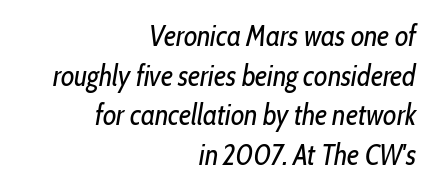
{"italic": "yes", "lean": "right", "slant_degrees": 10, "bold": "no", "weight": "regular", "width": "condensed", "stroke_contrast": "low", "x_height": "medium", "monospaced": "no", "underline": "no", "align": "right", "line_spacing": "normal", "line_spacing_ratio": 1.37, "letter_spacing": "normal", "letter_spacing_em": 0.0, "glyph_px": 29}
